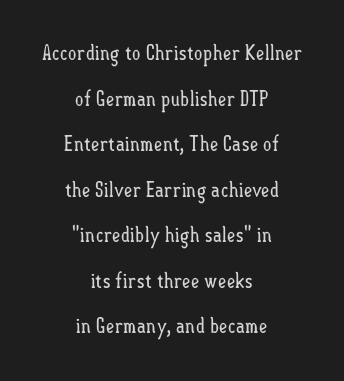
Q: Is the text bold? A: No.
Q: Is the text italic (slanted)? A: No, it is upright.
Q: Is the text underlined? A: No.
Q: How is the paragraph aligned? A: Centered.
Q: Is the spacing between letters normal or unusually wide? A: Normal.
Q: Is the spacing between lines tight, normal or loose? A: Loose.
